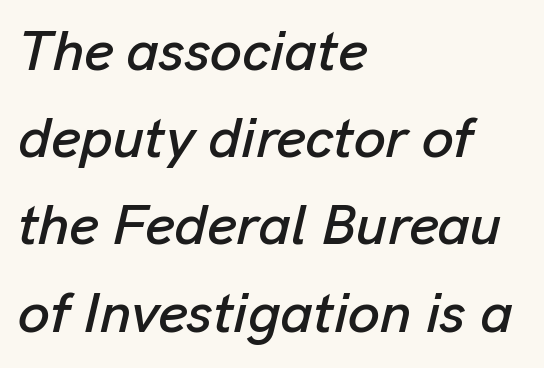
{"italic": "yes", "lean": "right", "slant_degrees": 13, "width": "normal", "stroke_contrast": "low", "x_height": "medium", "monospaced": "no", "underline": "no", "align": "left", "line_spacing": "normal", "line_spacing_ratio": 1.53, "letter_spacing": "normal", "letter_spacing_em": 0.0, "glyph_px": 57}
